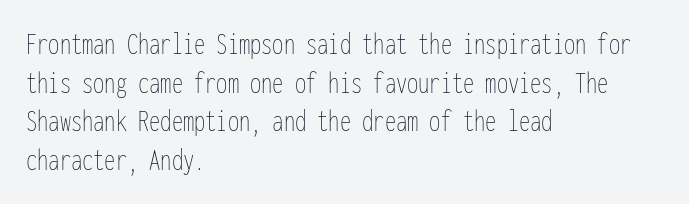
Q: Is the text bold? A: No.
Q: Is the text italic (slanted)? A: No, it is upright.
Q: Is the text underlined? A: No.
Q: How is the paragraph aligned? A: Left-aligned.
Q: Is the spacing between letters normal or unusually wide? A: Normal.
Q: Width (condensed, normal, or wide)? A: Condensed.
Q: Stroke contrast? A: Low.
Q: x-height? A: Medium.
Q: Monospaced? A: Yes.
